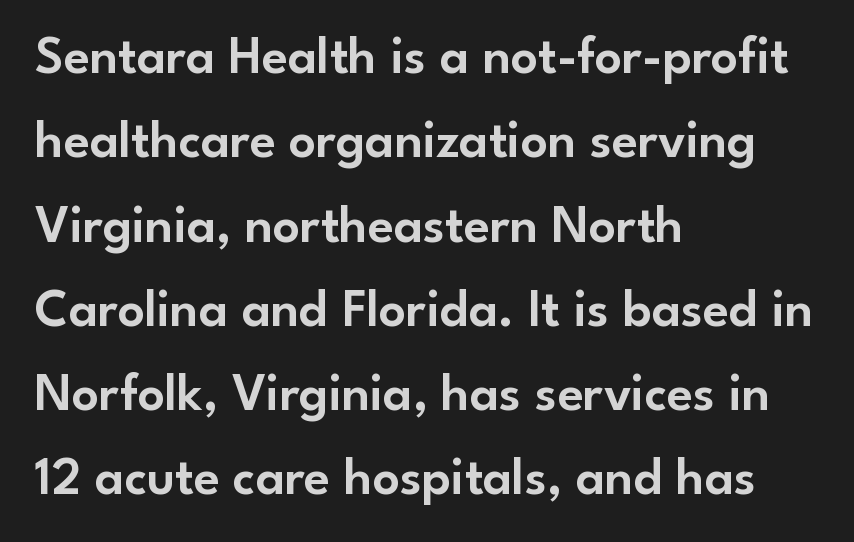
The image shows 53 px sans-serif type, upright; set left-aligned, normal line spacing (1.59x), normal letter spacing, not underlined; low stroke contrast and a small x-height.
